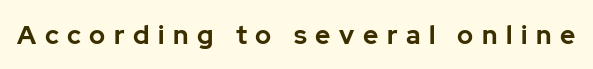
Q: Is the text bold? A: Yes.
Q: Is the text italic (slanted)? A: No, it is upright.
Q: Is the text underlined? A: No.
Q: Is the spacing between letters normal or unusually wide? A: Unusually wide.
